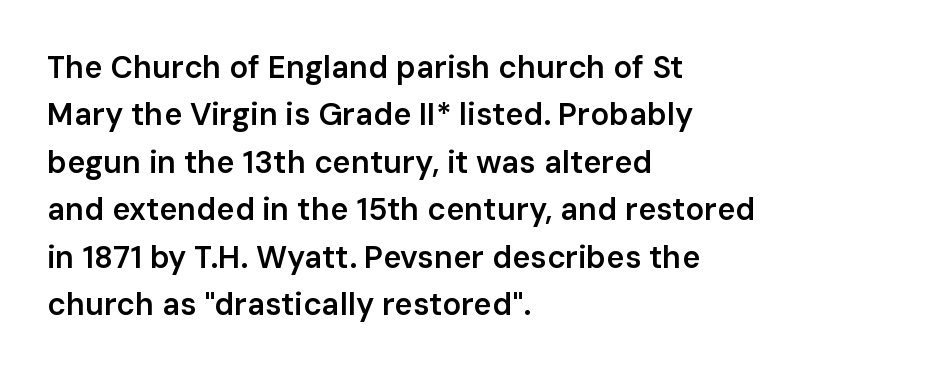
Q: Is the text bold? A: Semi-bold.
Q: Is the text italic (slanted)? A: No, it is upright.
Q: Is the typeface a serif or a sans-serif typeface? A: Sans-serif.
Q: Is the text underlined? A: No.
Q: How is the paragraph aligned? A: Left-aligned.
Q: Is the spacing between letters normal or unusually wide? A: Normal.
Q: Is the spacing between lines tight, normal or loose? A: Normal.
Q: Width (condensed, normal, or wide)? A: Normal.
Q: Stroke contrast? A: Low.
Q: x-height? A: Medium.
Q: Monospaced? A: No.
